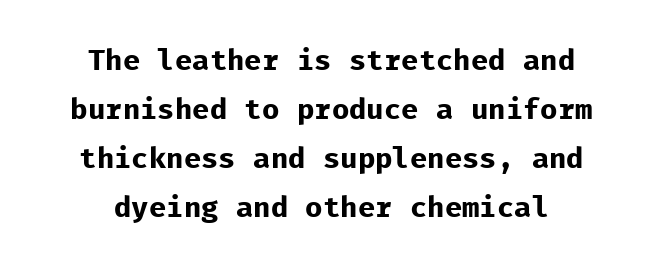
The image shows 29 px bold sans-serif type, upright, monospaced; set normal line spacing (1.69x), normal letter spacing, not underlined; low stroke contrast and a medium x-height.
